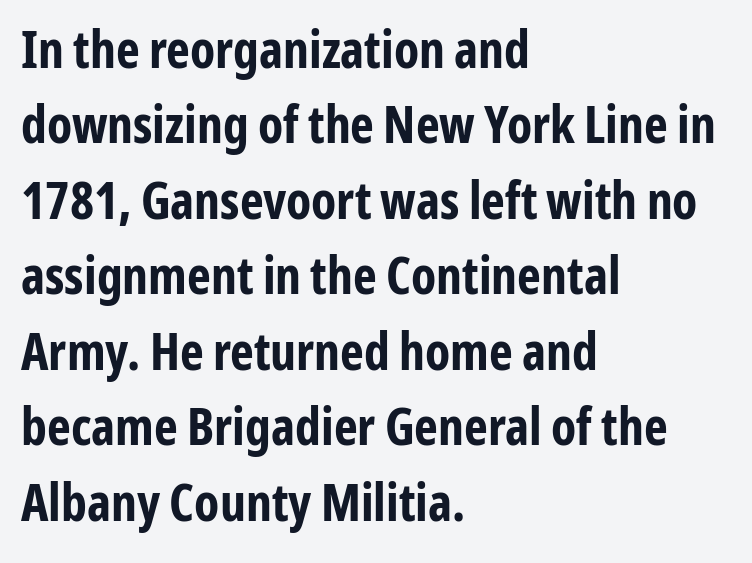
Layout note: lines flush left. The letterforms sit shoulder to shoulder at normal distance. Students, this is bold: see how much ink each stroke carries. The letters stand straight up with perfectly vertical stems. The passage shown is not underscored anywhere. The space between consecutive lines is moderate.
